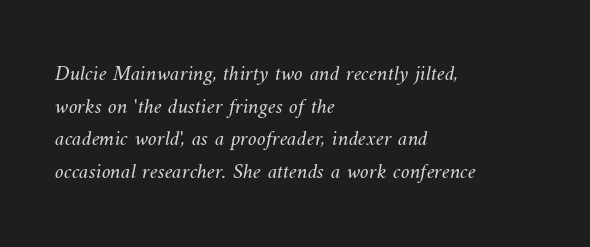
Q: Is the text bold? A: No.
Q: Is the text underlined? A: No.
Q: How is the paragraph aligned? A: Left-aligned.
Q: Is the spacing between letters normal or unusually wide? A: Normal.
Q: Is the spacing between lines tight, normal or loose? A: Normal.
